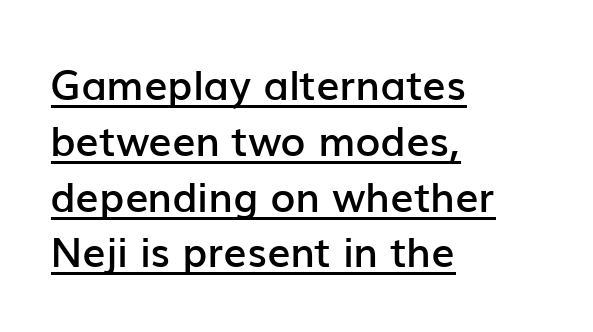
{"serif": "no", "italic": "no", "bold": "semi", "weight": "semibold", "width": "normal", "stroke_contrast": "low", "x_height": "medium", "monospaced": "no", "underline": "yes", "align": "left", "line_spacing": "normal", "line_spacing_ratio": 1.36, "letter_spacing": "normal", "letter_spacing_em": 0.0, "glyph_px": 41}
